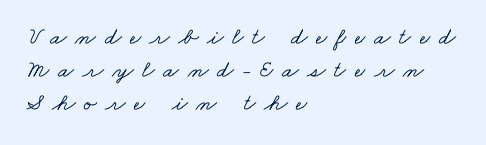
Glance below the letters and you will spot only blank space. The horizontal fit of the characters is loose and conspicuously gappy. A classic flush-left, rag-right setting is used for this passage. Normally led — the rows are evenly, conventionally spaced.
